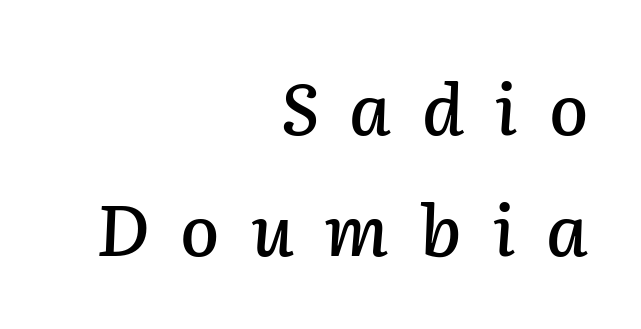
{"italic": "yes", "lean": "right", "slant_degrees": 2, "width": "normal", "stroke_contrast": "low", "x_height": "medium", "monospaced": "no", "underline": "no", "align": "right", "line_spacing": "normal", "line_spacing_ratio": 1.7, "letter_spacing": "wide", "letter_spacing_em": 0.44, "glyph_px": 71}
